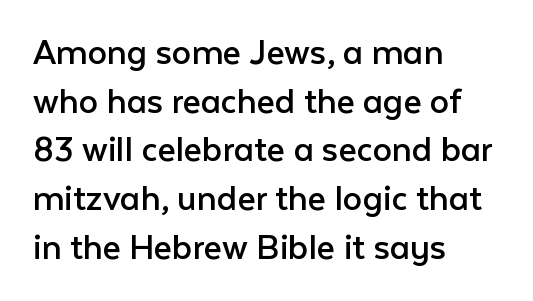
The image shows 39 px regular-weight sans-serif type, upright; set left-aligned, normal line spacing (1.25x), normal letter spacing, not underlined; low stroke contrast and a medium x-height.
